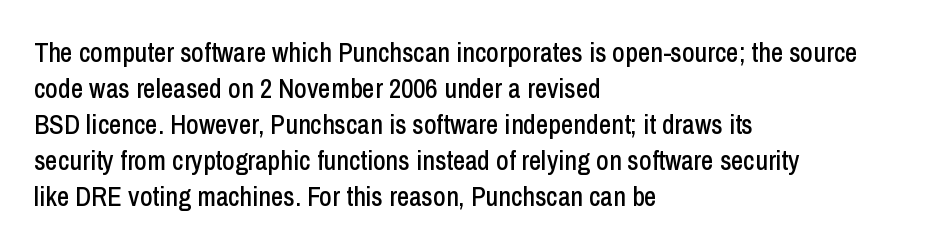
The image shows 27 px text type, upright; set left-aligned, normal line spacing (1.33x), normal letter spacing, not underlined.
